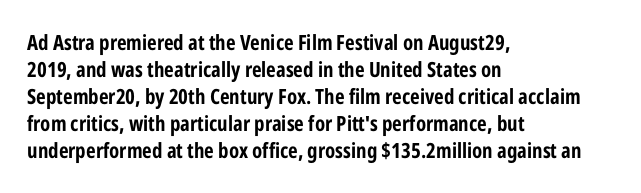
Q: Is the text bold? A: Yes.
Q: Is the text italic (slanted)? A: No, it is upright.
Q: Is the text underlined? A: No.
Q: How is the paragraph aligned? A: Left-aligned.
Q: Is the spacing between letters normal or unusually wide? A: Normal.
Q: Is the spacing between lines tight, normal or loose? A: Normal.
